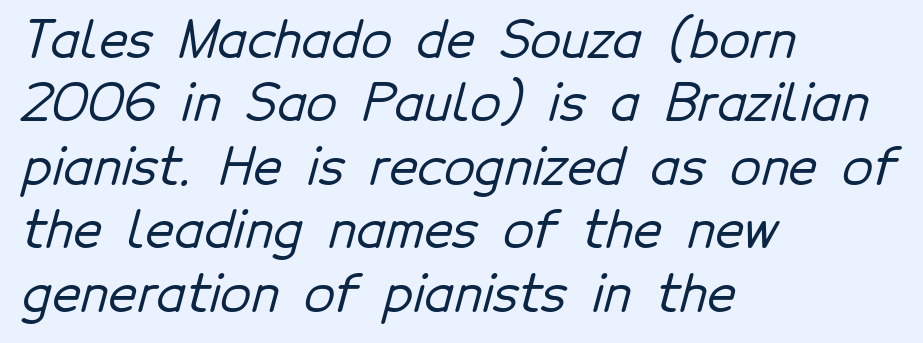
Honestly, the row spacing looks completely unremarkable. You could not count columns in this text — the font is proportionally spaced. Honestly, the letter spacing is just normal — you wouldn't notice it. Each row of text sits above clean, open space. The designer went with a sans here, leaving each stem footless. Layout note: lines flush left.
